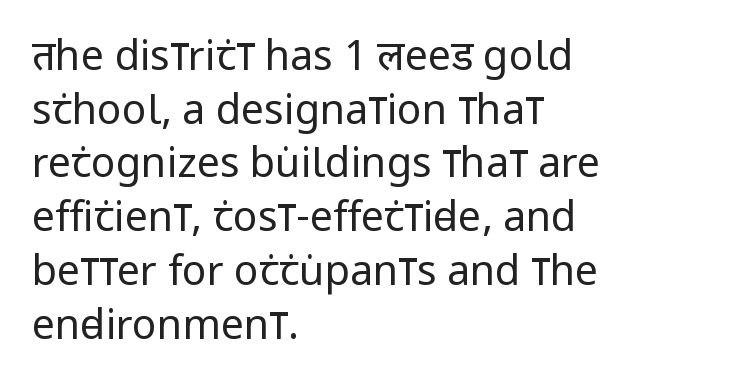
{"serif": "no", "italic": "no", "bold": "no", "weight": "regular", "width": "condensed", "stroke_contrast": "low", "x_height": "large", "monospaced": "no", "underline": "no", "align": "left", "line_spacing": "normal", "line_spacing_ratio": 1.31, "letter_spacing": "normal", "letter_spacing_em": 0.0, "glyph_px": 41}
